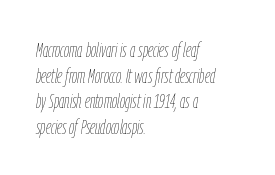
The image shows 21 px text type, italic (leaning right); set left-aligned, line spacing 1.22x, normal letter spacing, not underlined.
